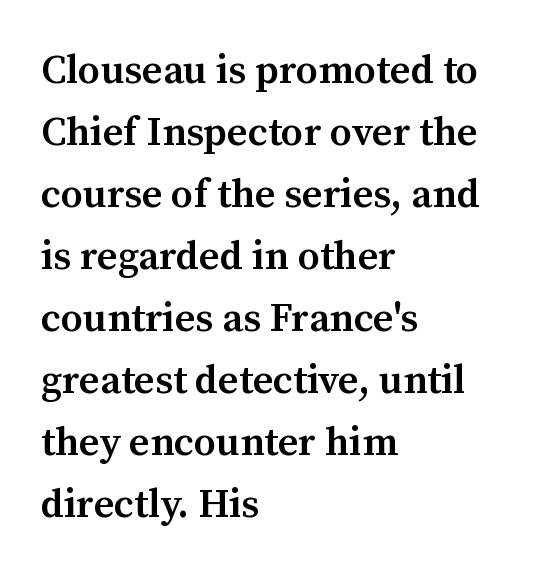
Q: Is the text bold? A: Semi-bold.
Q: Is the text italic (slanted)? A: No, it is upright.
Q: Is the typeface a serif or a sans-serif typeface? A: Serif.
Q: Is the text underlined? A: No.
Q: How is the paragraph aligned? A: Left-aligned.
Q: Is the spacing between letters normal or unusually wide? A: Normal.
Q: Is the spacing between lines tight, normal or loose? A: Normal.
Q: Width (condensed, normal, or wide)? A: Normal.
Q: Stroke contrast? A: Medium.
Q: x-height? A: Medium.
Q: Monospaced? A: No.
